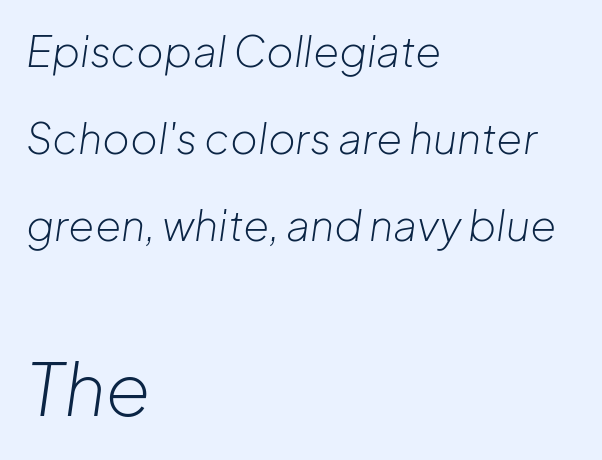
Character widths vary here, with narrow letters taking less room than wide ones. In this sample the second text group is rendered at the bigger scale. Underline: absent. Tall strokes in this sample are angled rather than plumb.
